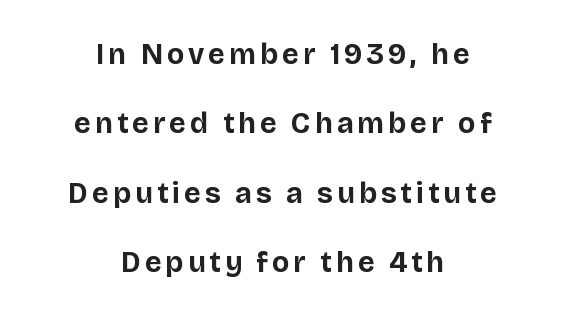
{"serif": "no", "italic": "no", "bold": "yes", "weight": "bold", "width": "normal", "stroke_contrast": "low", "x_height": "large", "monospaced": "no", "underline": "no", "align": "center", "line_spacing": "loose", "line_spacing_ratio": 2.39, "glyph_px": 29}
